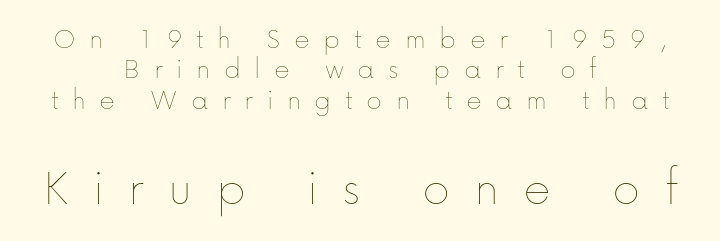
The image shows 53 px thin type, upright; set centered, tight line spacing (1.01x), unusually wide letter spacing (+0.45 em), not underlined; the second (bottom) block is 1.77x larger; low stroke contrast and a medium x-height.
